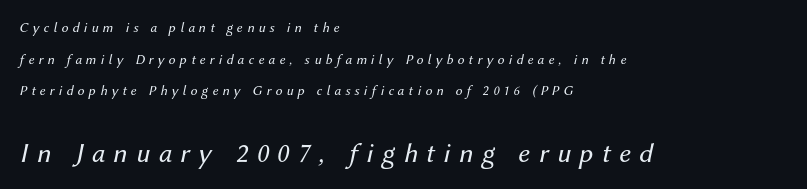
Q: Is the text bold? A: No.
Q: Is the text italic (slanted)? A: Yes, it leans right by about 12 degrees.
Q: Is the text underlined? A: No.
Q: How is the paragraph aligned? A: Left-aligned.
Q: Is the spacing between letters normal or unusually wide? A: Unusually wide.
Q: Is the spacing between lines tight, normal or loose? A: Loose.
Q: Which block of text is set in a larger size, the first (top) or the second (bottom)? A: The second (bottom) one.
Q: Width (condensed, normal, or wide)? A: Normal.
Q: Stroke contrast? A: Medium.
Q: x-height? A: Medium.
Q: Monospaced? A: No.
